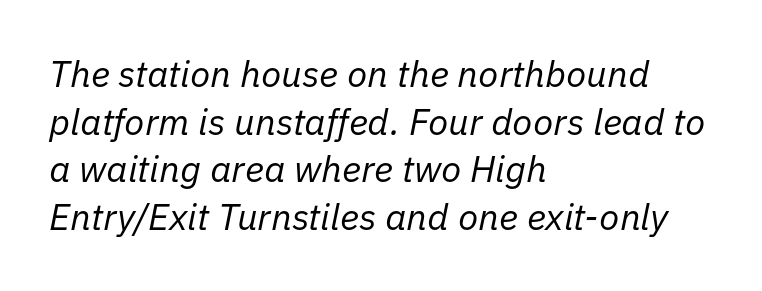
Q: Is the text bold? A: No.
Q: Is the text italic (slanted)? A: Yes, it leans right by about 11 degrees.
Q: Is the text underlined? A: No.
Q: How is the paragraph aligned? A: Left-aligned.
Q: Is the spacing between letters normal or unusually wide? A: Normal.
Q: Is the spacing between lines tight, normal or loose? A: Normal.
Q: Width (condensed, normal, or wide)? A: Normal.
Q: Stroke contrast? A: Low.
Q: x-height? A: Medium.
Q: Monospaced? A: No.
